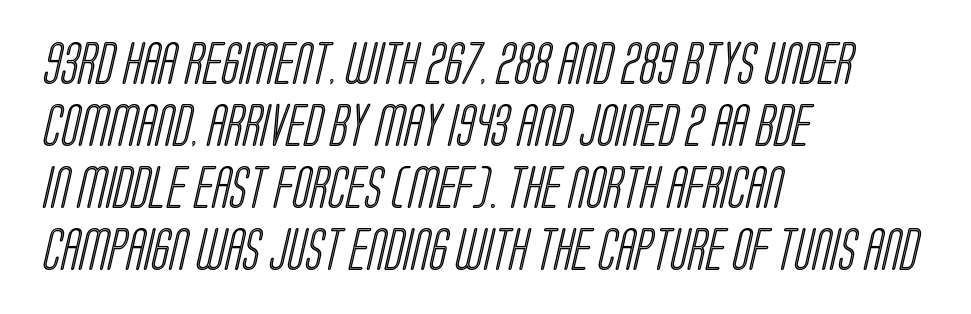
The specimen omits any rule beneath the text block's lines. The lines in this sample share a left origin and differ only in where they stop. These lines are rendered in a variable-pitch font. Nobody touched the tracking dial on this one. Honestly, the row spacing looks completely unremarkable.
